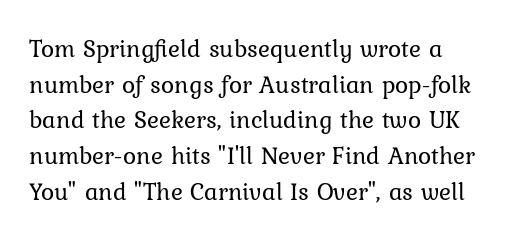
Q: Is the text bold? A: No.
Q: Is the text italic (slanted)? A: No, it is upright.
Q: Is the text underlined? A: No.
Q: Is the spacing between letters normal or unusually wide? A: Normal.
Q: Is the spacing between lines tight, normal or loose? A: Normal.
